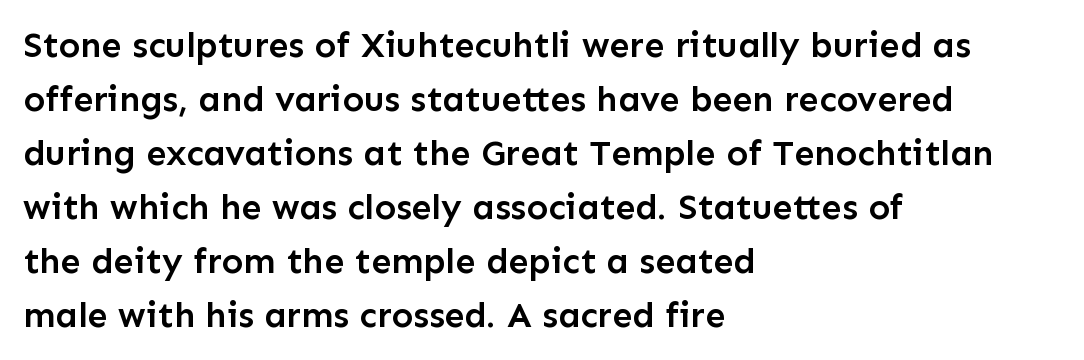
The rendering keeps characters at their native spacing. A typesetter would call this leading conventional body-copy spacing. Posture: straight, roman, zero tilt. If you drew a ruler down the left edge, every line would touch it. I'd describe the lettering as semibold — firm but not a full bold. Nothing sits at the stroke ends, so this counts as sans-serif.
